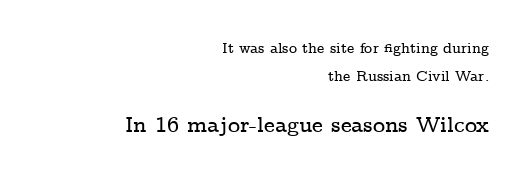
Vertically, the passage feels expansive, rows floating well apart. Notice how the passage keeps a crisp vertical edge on the right only. No word sits above an underline. The rendering enlarges the type as you move from the upper chunk to the lower. Letter spacing: default. Unlike italic type, these characters show no tilt at all.
